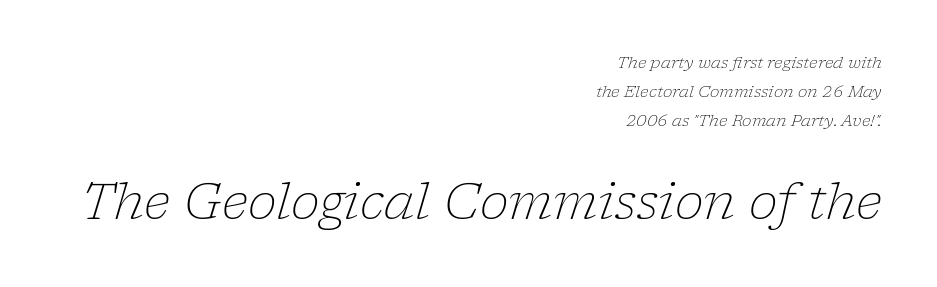
{"serif": "yes", "italic": "yes", "lean": "right", "slant_degrees": 17, "bold": "no", "weight": "light", "width": "normal", "stroke_contrast": "low", "x_height": "medium", "monospaced": "no", "underline": "no", "align": "right", "line_spacing_ratio": 1.81, "letter_spacing": "normal", "letter_spacing_em": 0.0, "larger_block": "second", "size_ratio": 3.06, "glyph_px": 49}
